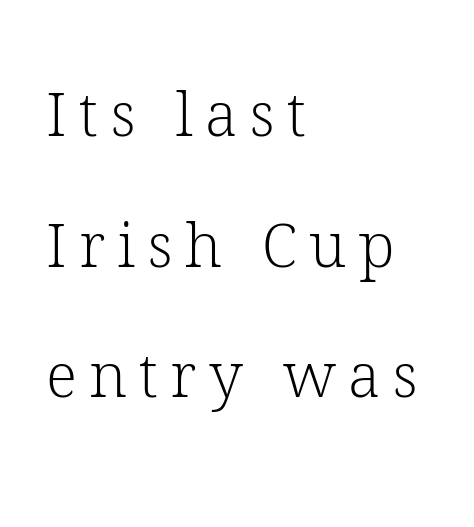
The characters display serif detailing at their extremities. Ascenders rise straight up at ninety degrees. The gaps between neighbouring characters are conspicuously large. The cut favours lightness, reaching ordinary text weight at its darkest.
